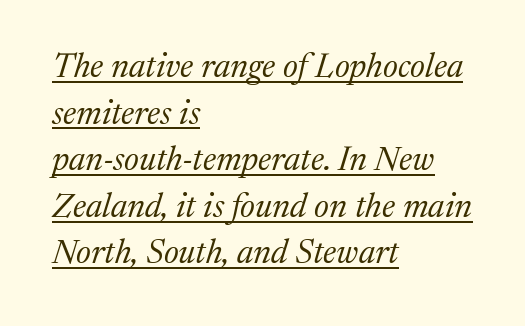
The image shows 34 px regular-weight serif type, italic (leaning right); set left-aligned, normal line spacing (1.37x), normal letter spacing, underlined; medium stroke contrast and a medium x-height.
